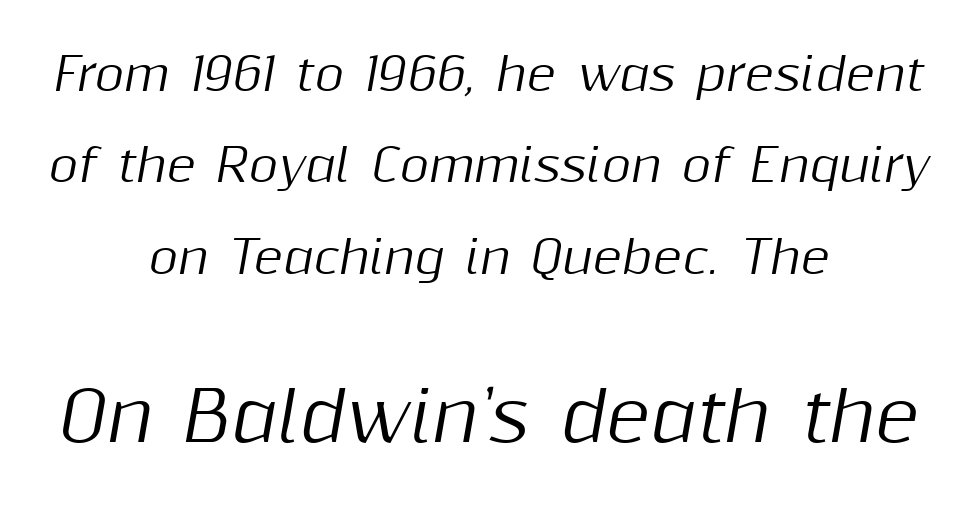
These lines keep a tight, regular rhythm from letter to letter. The following chunk of copy outweighs the initial chunk in type size. Centered paragraph, ragged on both sides. There's an unmistakable incline to the writing here.
